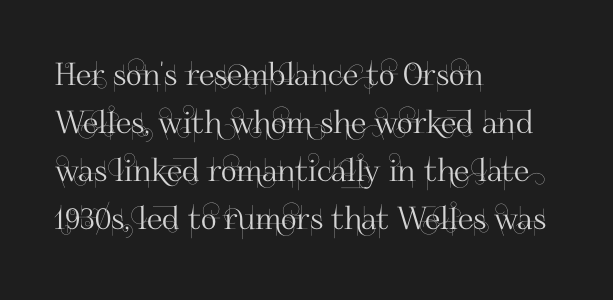
Varying glyph widths throughout — classic text-font behaviour. Ascenders rise straight up at ninety degrees. The block of text has a typical density, with ordinary space between rows. Which margin do the lines hug? The left one — the right edge is uneven.
